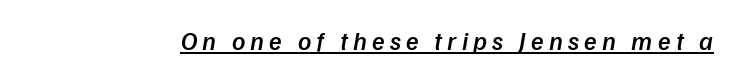
Q: Is the text bold? A: Semi-bold.
Q: Is the text italic (slanted)? A: Yes, it leans right by about 9 degrees.
Q: Is the text underlined? A: Yes.
Q: Is the spacing between letters normal or unusually wide? A: Unusually wide.
